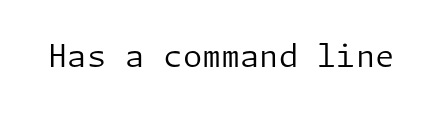
{"serif": "no", "italic": "no", "bold": "no", "weight": "regular", "width": "normal", "stroke_contrast": "low", "x_height": "medium", "underline": "no", "letter_spacing": "normal", "letter_spacing_em": 0.0, "glyph_px": 31}
